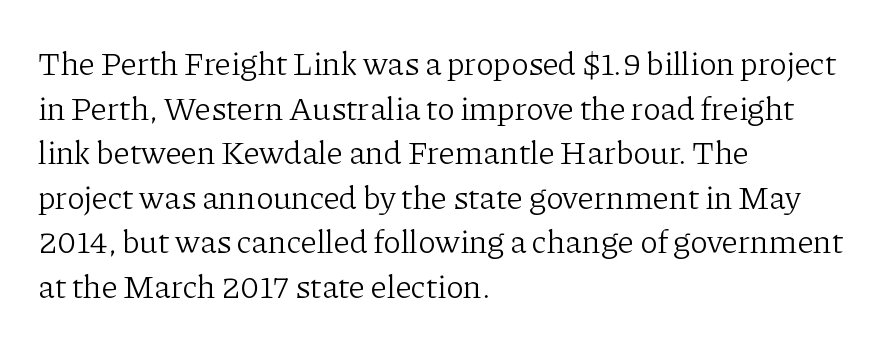
The image shows 33 px light serif type, upright; set left-aligned, normal line spacing (1.35x), normal letter spacing, not underlined; low stroke contrast and a medium x-height.
